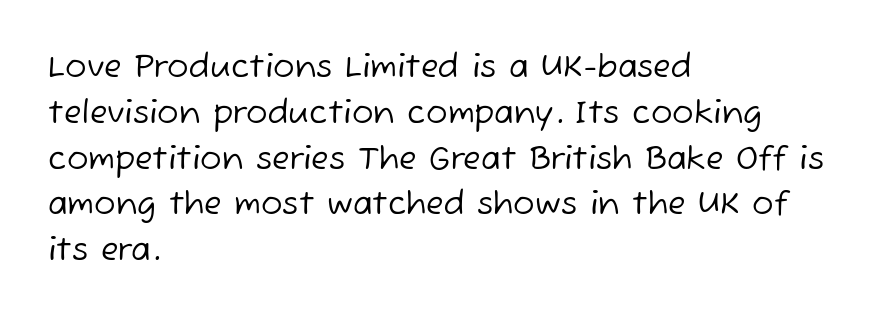
The image shows 32 px regular-weight sans-serif type; set left-aligned, normal line spacing (1.43x), normal letter spacing, not underlined; low stroke contrast and a medium x-height.
